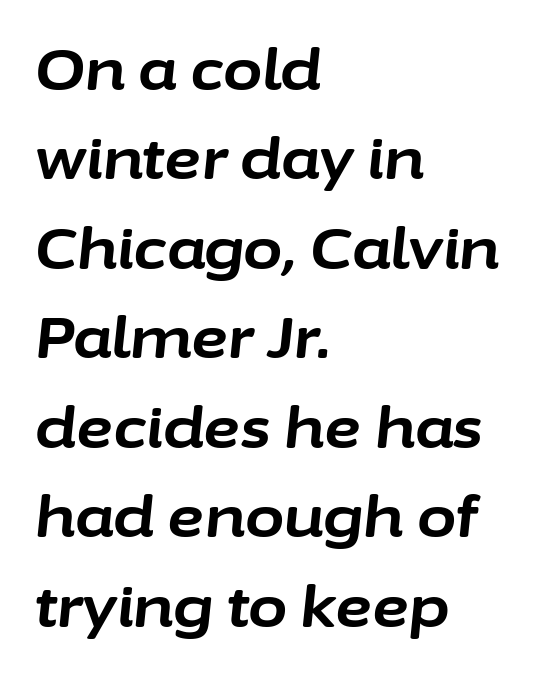
No extra tracking has been applied to these lines. A classic flush-left, rag-right setting is used for this passage. Looks like regular typesetting: each glyph gets only the width it needs. The vertical gap from one line to the next is medium. The typesetting leans heavy: a genuine bold.
